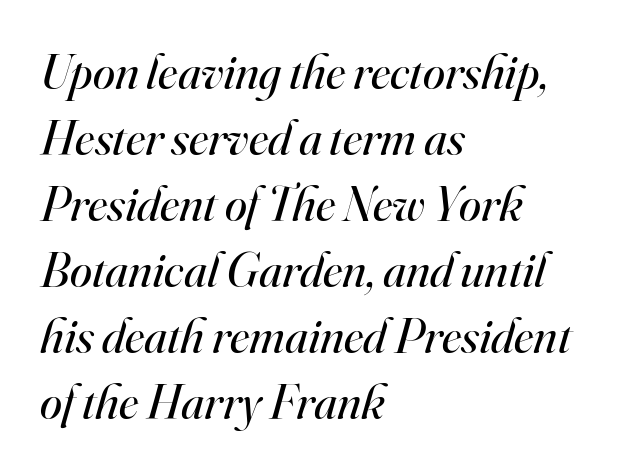
{"serif": "yes", "italic": "yes", "lean": "right", "slant_degrees": 16, "bold": "no", "weight": "regular", "width": "normal", "stroke_contrast": "high", "x_height": "small", "monospaced": "no", "underline": "no", "align": "left", "line_spacing": "normal", "line_spacing_ratio": 1.32, "letter_spacing": "normal", "letter_spacing_em": 0.0, "glyph_px": 50}
